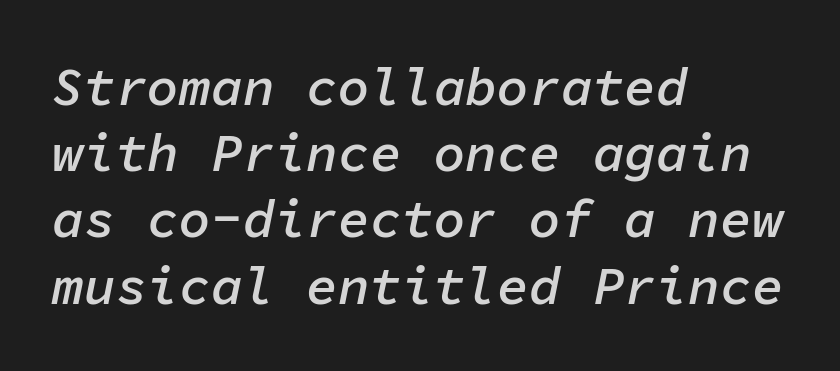
{"italic": "yes", "lean": "right", "slant_degrees": 11, "bold": "semi", "weight": "semibold", "width": "normal", "stroke_contrast": "low", "x_height": "medium", "monospaced": "yes", "underline": "no", "align": "left", "line_spacing": "normal", "line_spacing_ratio": 1.25, "letter_spacing": "normal", "letter_spacing_em": 0.0, "glyph_px": 53}
